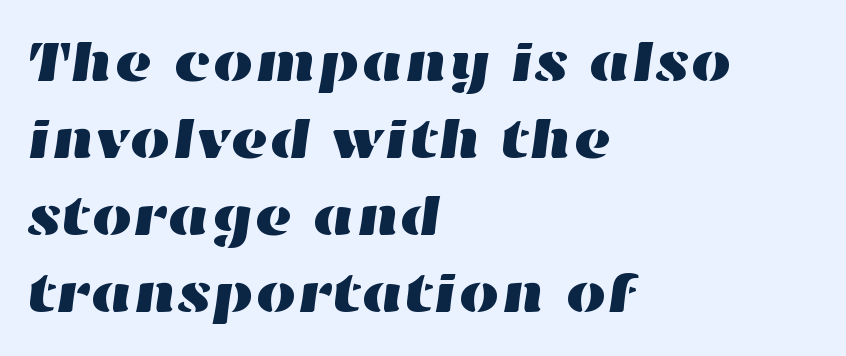
The image shows 58 px wide type; set left-aligned, normal line spacing (1.33x), normal letter spacing, not underlined; high stroke contrast and a medium x-height.
